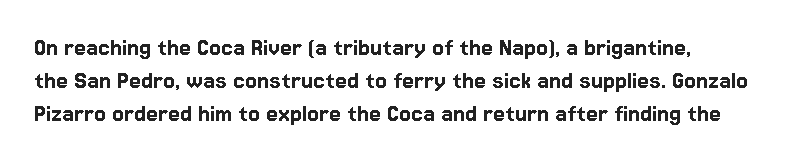
The image shows 27 px text type, upright; set line spacing 1.22x, normal letter spacing, not underlined.
